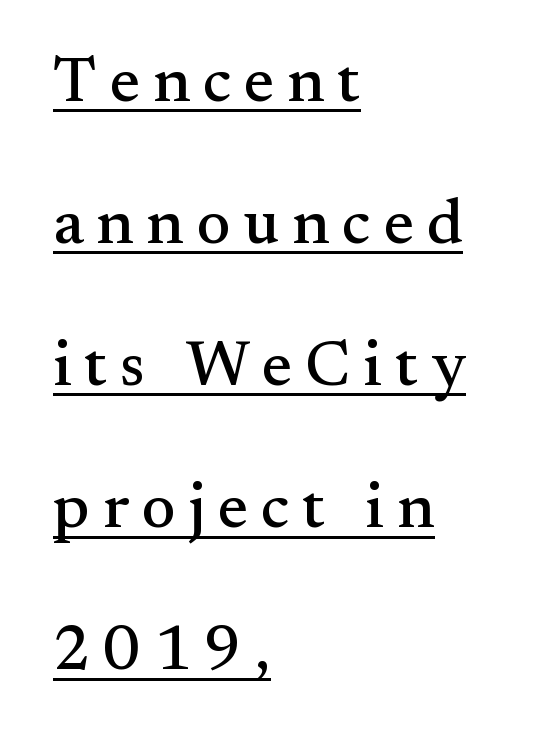
Q: Is the text italic (slanted)? A: No, it is upright.
Q: Is the typeface a serif or a sans-serif typeface? A: Serif.
Q: Is the text underlined? A: Yes.
Q: How is the paragraph aligned? A: Left-aligned.
Q: Is the spacing between letters normal or unusually wide? A: Unusually wide.
Q: Is the spacing between lines tight, normal or loose? A: Loose.
Q: Width (condensed, normal, or wide)? A: Normal.
Q: Stroke contrast? A: Medium.
Q: x-height? A: Small.
Q: Monospaced? A: No.
